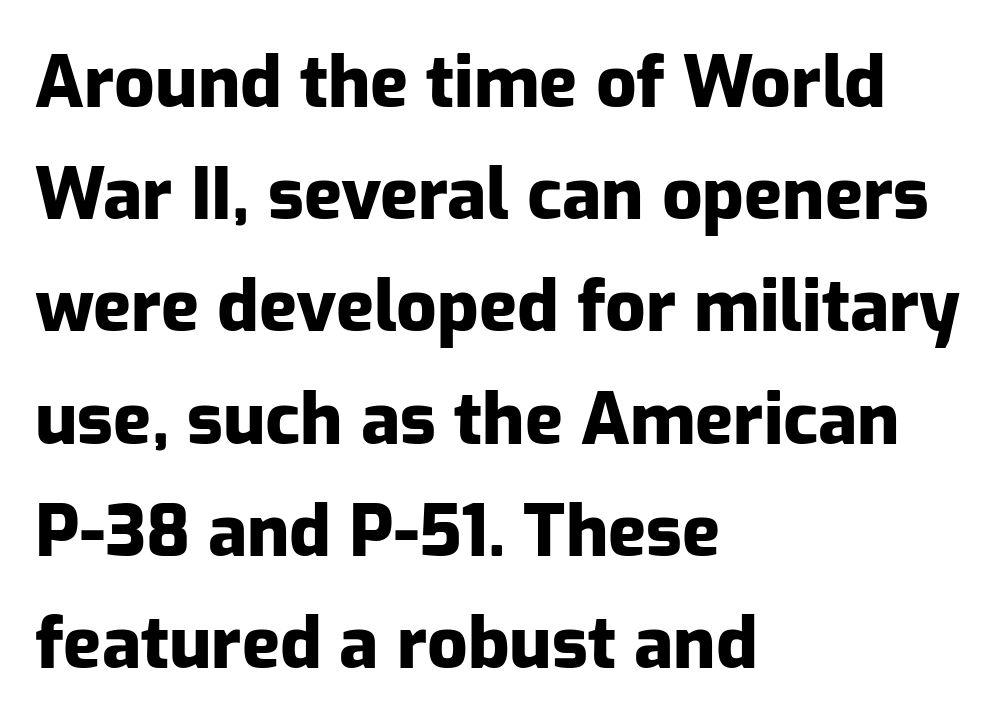
Q: Is the text bold? A: Yes.
Q: Is the text italic (slanted)? A: No, it is upright.
Q: Is the typeface a serif or a sans-serif typeface? A: Sans-serif.
Q: Is the text underlined? A: No.
Q: How is the paragraph aligned? A: Left-aligned.
Q: Is the spacing between letters normal or unusually wide? A: Normal.
Q: Is the spacing between lines tight, normal or loose? A: Normal.
Q: Width (condensed, normal, or wide)? A: Normal.
Q: Stroke contrast? A: Low.
Q: x-height? A: Medium.
Q: Monospaced? A: No.
